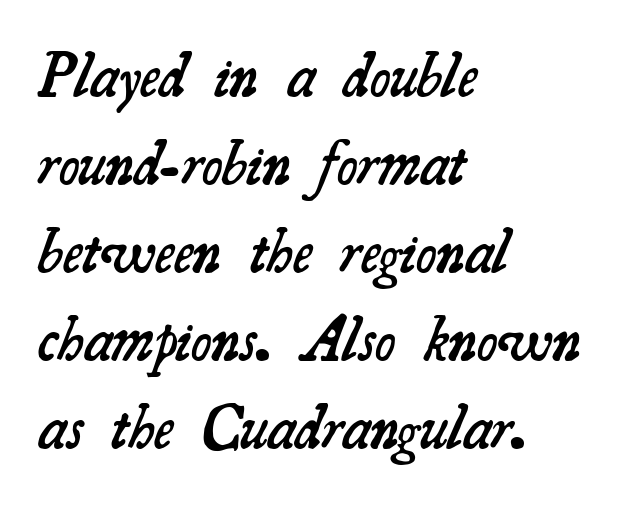
The image shows 62 px semibold serif type; set left-aligned, normal line spacing (1.42x), normal letter spacing, not underlined; medium stroke contrast and a small x-height.
